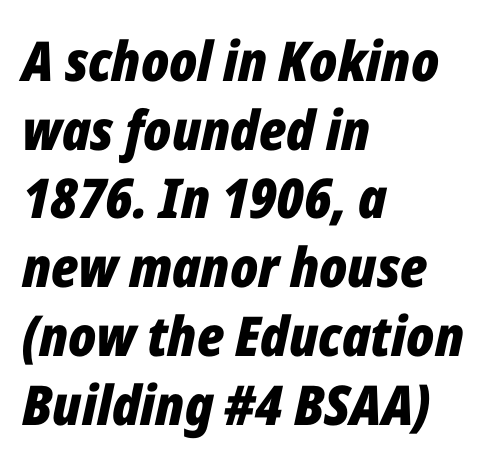
{"italic": "yes", "lean": "right", "slant_degrees": 12, "bold": "yes", "weight": "bold", "width": "condensed", "stroke_contrast": "low", "x_height": "medium", "monospaced": "no", "underline": "no", "align": "left", "line_spacing": "normal", "line_spacing_ratio": 1.25, "letter_spacing": "normal", "letter_spacing_em": 0.0, "glyph_px": 55}
